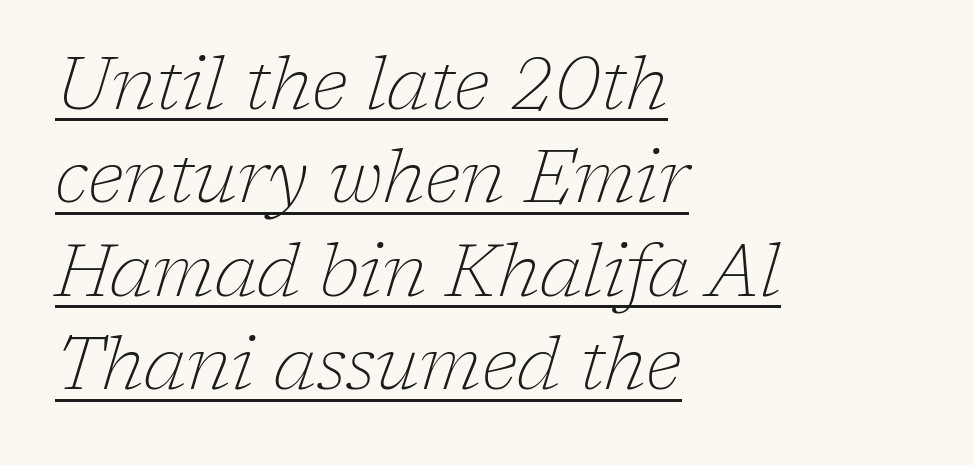
{"serif": "yes", "italic": "yes", "lean": "right", "slant_degrees": 17, "bold": "no", "weight": "thin", "width": "normal", "stroke_contrast": "low", "x_height": "medium", "monospaced": "no", "underline": "yes", "align": "left", "line_spacing": "normal", "line_spacing_ratio": 1.28, "letter_spacing": "normal", "letter_spacing_em": 0.0, "glyph_px": 73}
